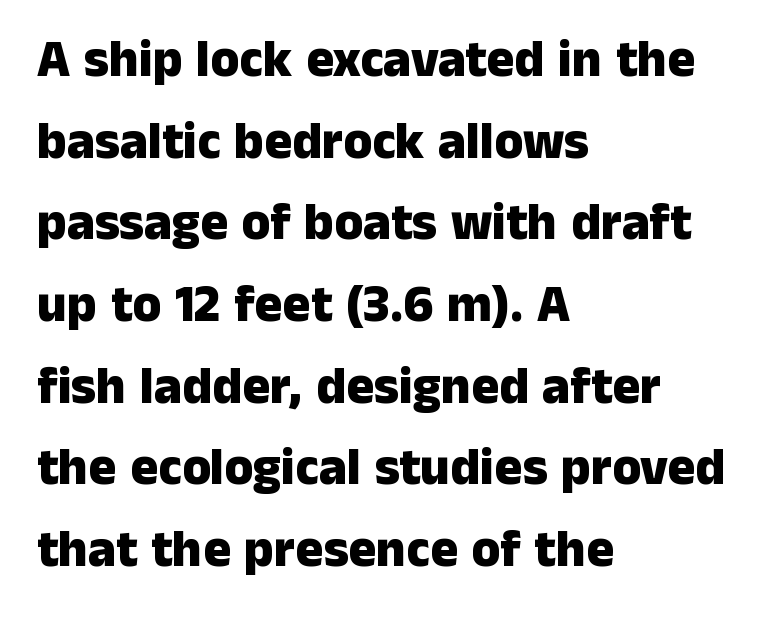
The image shows 52 px heavy sans-serif type, upright; set left-aligned, normal line spacing (1.57x), normal letter spacing, not underlined; low stroke contrast and a medium x-height.
